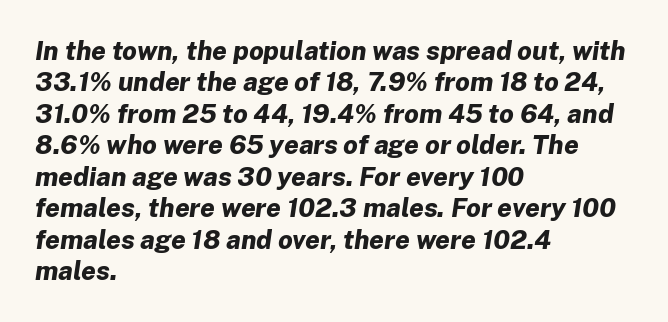
{"italic": "yes", "lean": "right", "slant_degrees": 8, "bold": "yes", "underline": "no", "align": "left", "line_spacing_ratio": 1.21, "letter_spacing": "normal", "letter_spacing_em": 0.0, "glyph_px": 26}
